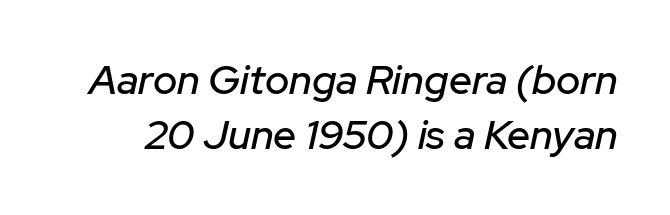
{"italic": "yes", "lean": "right", "slant_degrees": 12, "width": "normal", "stroke_contrast": "low", "x_height": "medium", "monospaced": "no", "underline": "no", "line_spacing": "normal", "line_spacing_ratio": 1.35, "letter_spacing": "normal", "letter_spacing_em": 0.0, "glyph_px": 41}
